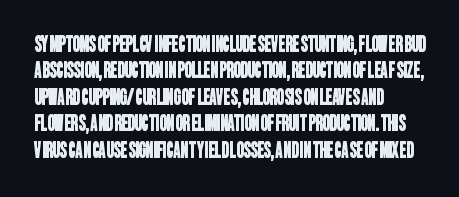
The image shows 22 px text type; set left-aligned, line spacing 1.2x, normal letter spacing, not underlined.
